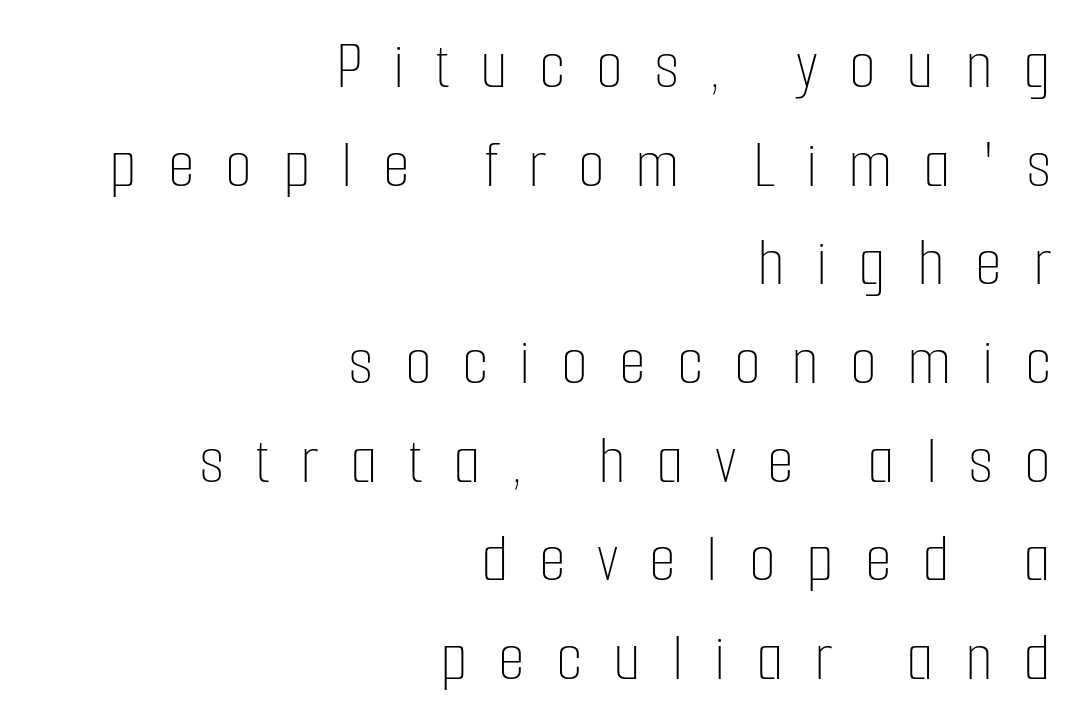
The image shows 70 px thin, condensed type, upright; set right-aligned, normal line spacing (1.41x), unusually wide letter spacing (+0.44 em), not underlined; low stroke contrast and a medium x-height.
